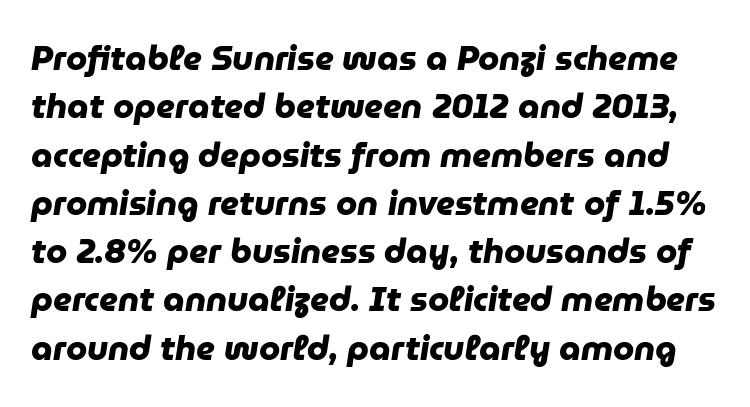
Q: Is the text bold? A: Yes.
Q: Is the typeface a serif or a sans-serif typeface? A: Sans-serif.
Q: Is the text underlined? A: No.
Q: Is the spacing between letters normal or unusually wide? A: Normal.
Q: Is the spacing between lines tight, normal or loose? A: Normal.
Q: Width (condensed, normal, or wide)? A: Normal.
Q: Stroke contrast? A: Low.
Q: x-height? A: Medium.
Q: Monospaced? A: No.
